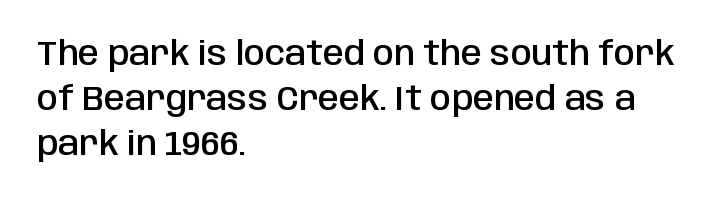
Q: Is the text bold? A: Semi-bold.
Q: Is the text italic (slanted)? A: No, it is upright.
Q: Is the typeface a serif or a sans-serif typeface? A: Sans-serif.
Q: Is the text underlined? A: No.
Q: How is the paragraph aligned? A: Left-aligned.
Q: Is the spacing between letters normal or unusually wide? A: Normal.
Q: Is the spacing between lines tight, normal or loose? A: Normal.
Q: Width (condensed, normal, or wide)? A: Condensed.
Q: Stroke contrast? A: Low.
Q: x-height? A: Large.
Q: Monospaced? A: No.
